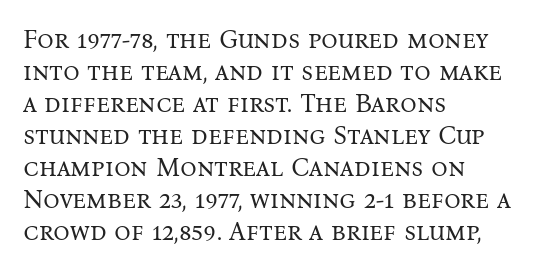
{"italic": "no", "bold": "no", "underline": "no", "align": "left", "line_spacing_ratio": 1.23, "letter_spacing": "normal", "letter_spacing_em": 0.0, "glyph_px": 26}
